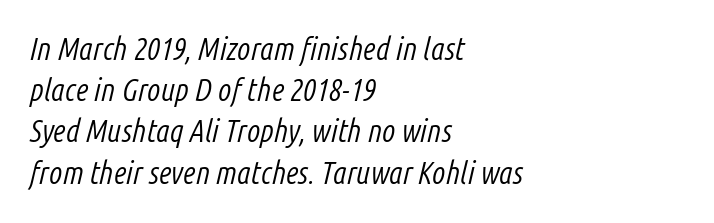
Teacher's note: observe the even left margin — that is flush-left alignment. Descender tails drop into unmarked territory. This sample has the flowing, uneven cadence of proportional lettering. No extra ink here — the face is not bold.
